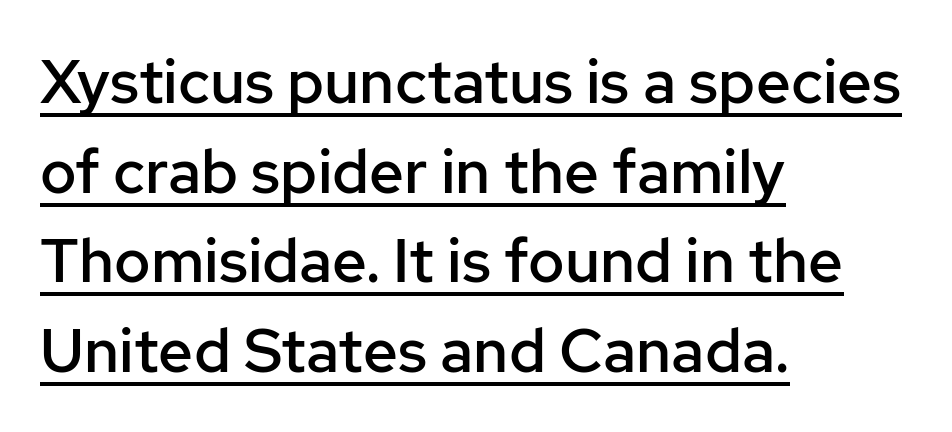
Q: Is the text bold? A: Semi-bold.
Q: Is the text italic (slanted)? A: No, it is upright.
Q: Is the typeface a serif or a sans-serif typeface? A: Sans-serif.
Q: Is the text underlined? A: Yes.
Q: How is the paragraph aligned? A: Left-aligned.
Q: Is the spacing between letters normal or unusually wide? A: Normal.
Q: Is the spacing between lines tight, normal or loose? A: Normal.
Q: Width (condensed, normal, or wide)? A: Normal.
Q: Stroke contrast? A: Low.
Q: x-height? A: Medium.
Q: Monospaced? A: No.
